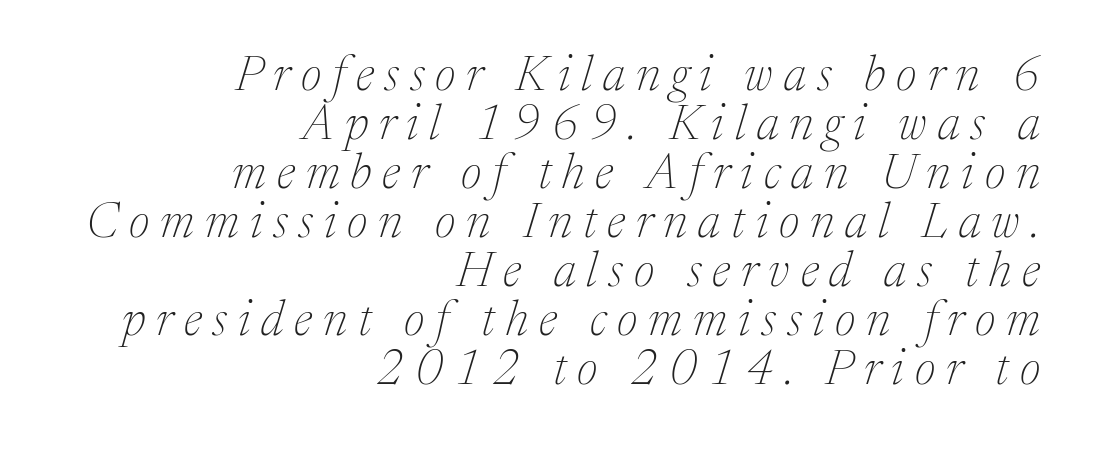
The image shows 49 px thin serif type, italic (leaning right); set right-aligned, tight line spacing (1.0x), unusually wide letter spacing (+0.22 em), not underlined; medium stroke contrast and a medium x-height.
